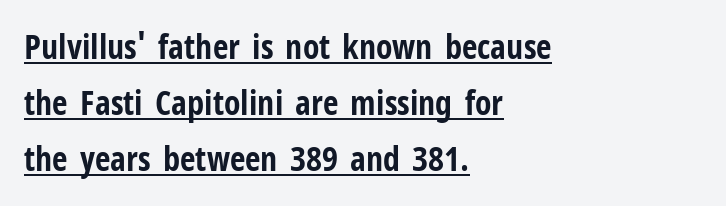
The image shows 34 px bold, condensed sans-serif type, upright; set left-aligned, normal line spacing (1.65x), normal letter spacing, underlined; low stroke contrast and a medium x-height.
